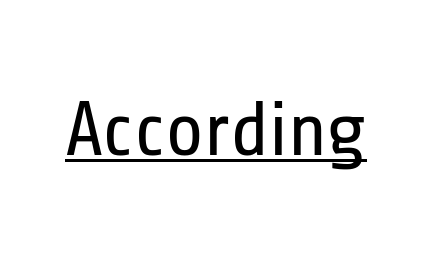
The image shows 77 px regular-weight, condensed sans-serif type, upright; set normal letter spacing, underlined; low stroke contrast and a medium x-height.
